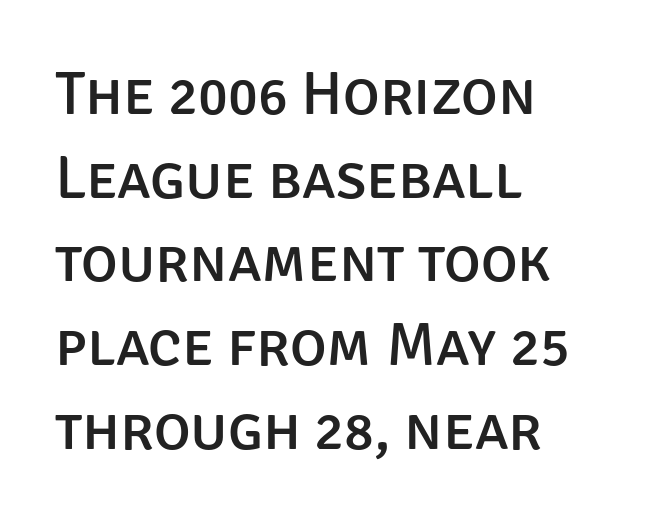
Type style note: lacks serifs. The specimen reads as upright at a glance. Here the glyphs are tracked normally, forming tight word shapes. The lines in this sample share a left origin and differ only in where they stop.
